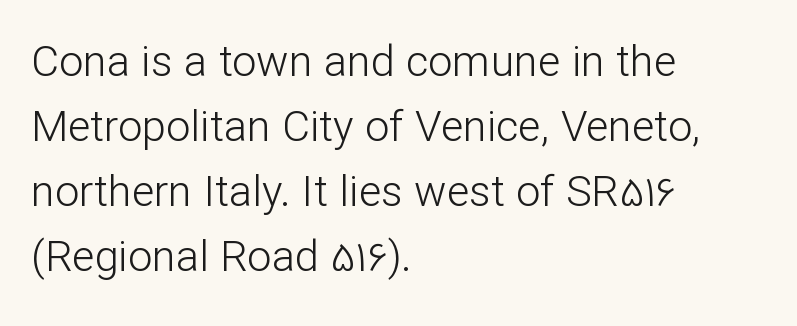
The passage shown has conventional tracking throughout. Here the designer chose a conventional face with non-uniform glyph widths. No heavy texture on the line: the type isn't bold. The lines sit at an ordinary, default distance from one another.
